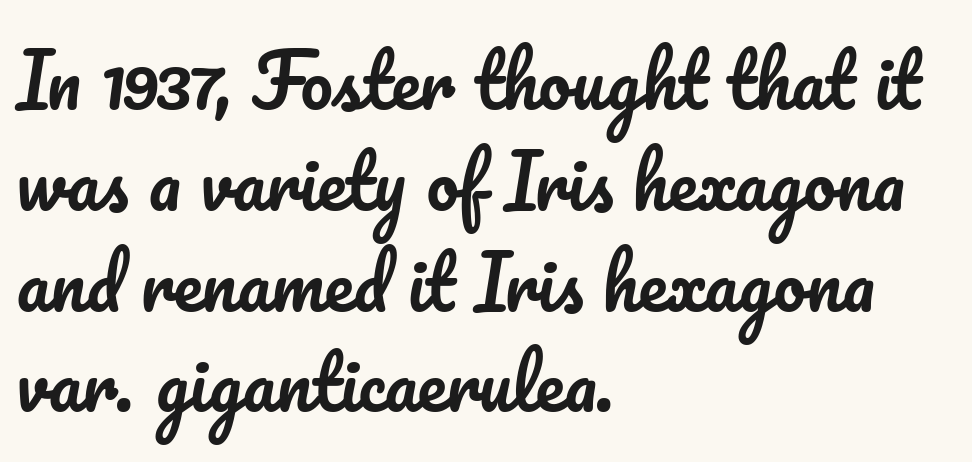
Note the varied advance widths — an 'i' is clearly narrower than an 'm'. Characters follow at the spacing the type designer built in. All the whitespace from short lines collects on the right. The foot of each line stays bare and open.
